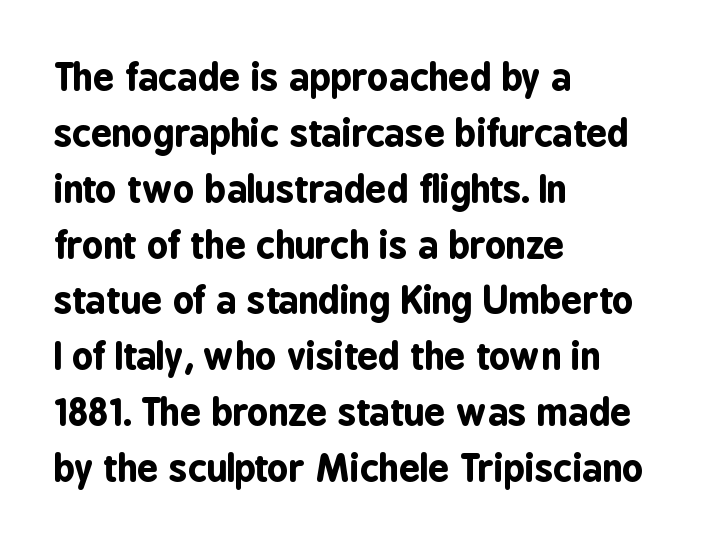
{"serif": "no", "italic": "no", "bold": "yes", "weight": "bold", "width": "condensed", "stroke_contrast": "low", "x_height": "medium", "monospaced": "no", "underline": "no", "align": "left", "line_spacing": "normal", "line_spacing_ratio": 1.51, "letter_spacing": "normal", "letter_spacing_em": 0.0, "glyph_px": 37}
